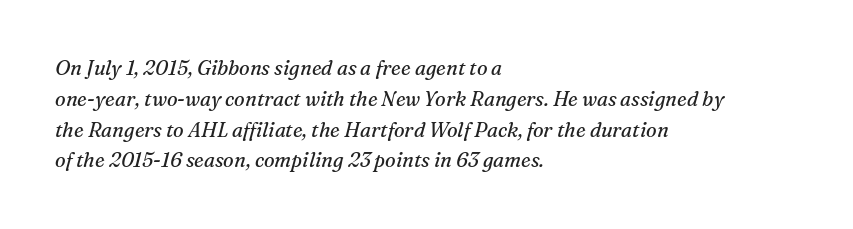
Caption: face not bold, strokes unweighted. The rendering uses a moderate line-height, typical for paragraphs. The passage shown leans; its letterforms are oblique. Lines of text with bare space underneath. Nobody touched the tracking dial on this one.
